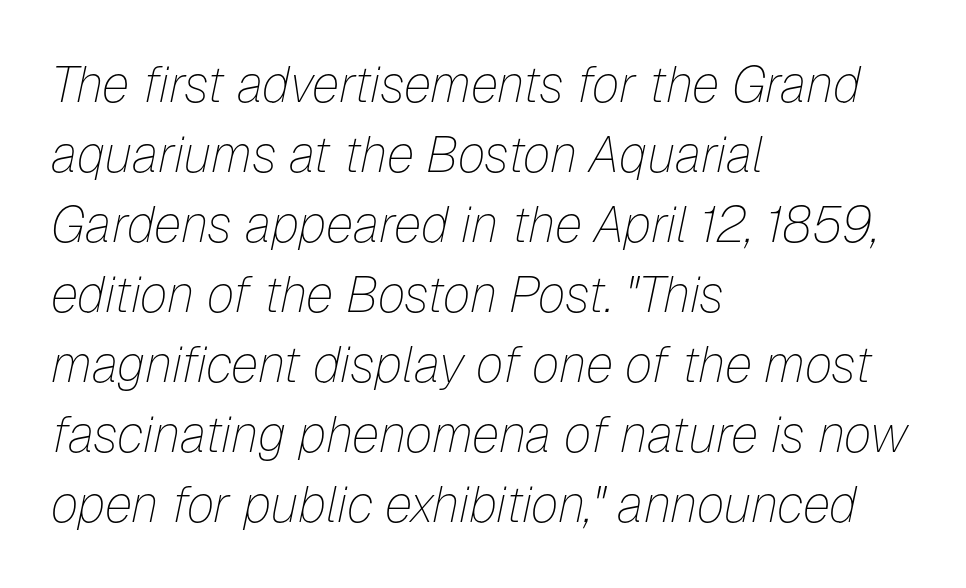
{"italic": "yes", "lean": "right", "slant_degrees": 12, "bold": "no", "weight": "thin", "width": "normal", "stroke_contrast": "low", "x_height": "medium", "monospaced": "no", "underline": "no", "align": "left", "line_spacing": "normal", "line_spacing_ratio": 1.4, "letter_spacing": "normal", "letter_spacing_em": 0.0, "glyph_px": 50}
